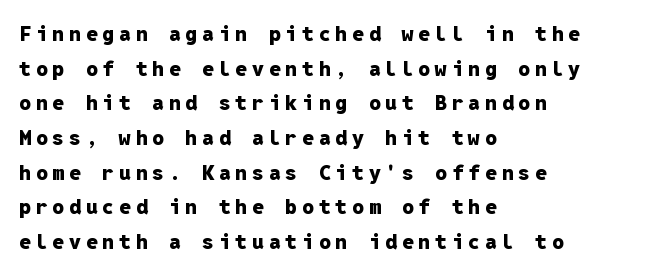
Q: Is the text bold? A: Yes.
Q: Is the text italic (slanted)? A: No, it is upright.
Q: Is the text underlined? A: No.
Q: How is the paragraph aligned? A: Left-aligned.
Q: Is the spacing between letters normal or unusually wide? A: Unusually wide.
Q: Is the spacing between lines tight, normal or loose? A: Normal.
